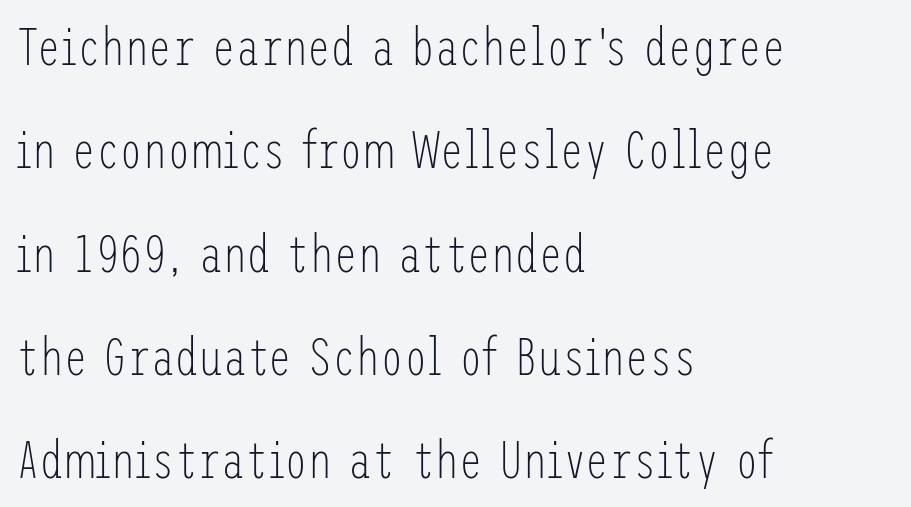
Q: Is the text bold? A: No.
Q: Is the text italic (slanted)? A: No, it is upright.
Q: Is the typeface a serif or a sans-serif typeface? A: Sans-serif.
Q: Is the text underlined? A: No.
Q: How is the paragraph aligned? A: Left-aligned.
Q: Is the spacing between letters normal or unusually wide? A: Normal.
Q: Is the spacing between lines tight, normal or loose? A: Loose.
Q: Width (condensed, normal, or wide)? A: Condensed.
Q: Stroke contrast? A: Low.
Q: x-height? A: Medium.
